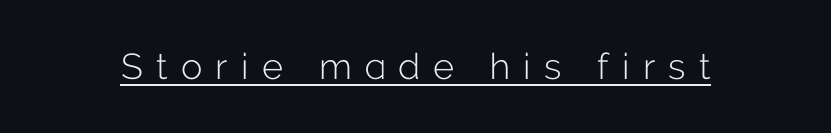
{"serif": "no", "italic": "no", "bold": "no", "weight": "light", "width": "normal", "stroke_contrast": "low", "x_height": "medium", "monospaced": "no", "underline": "yes", "letter_spacing": "wide", "letter_spacing_em": 0.37, "glyph_px": 36}
